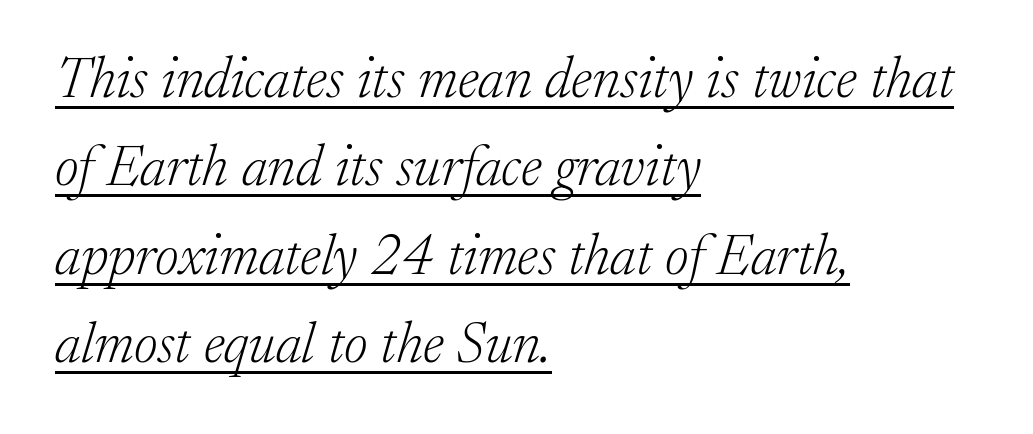
Compared with a typical body face, this is equally light or lighter still. This rendering employs a face with finishing strokes, i.e., a serif. Left-aligned paragraph, ragged on the right. This sample has the flowing, uneven cadence of proportional lettering.
